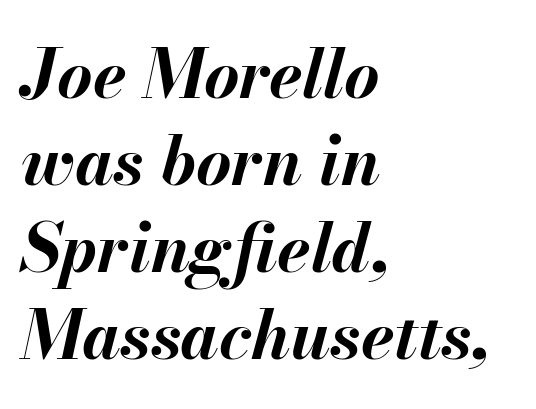
The image shows 68 px bold type, italic (leaning right); set left-aligned, normal line spacing (1.28x), normal letter spacing, not underlined; medium stroke contrast and a small x-height.
